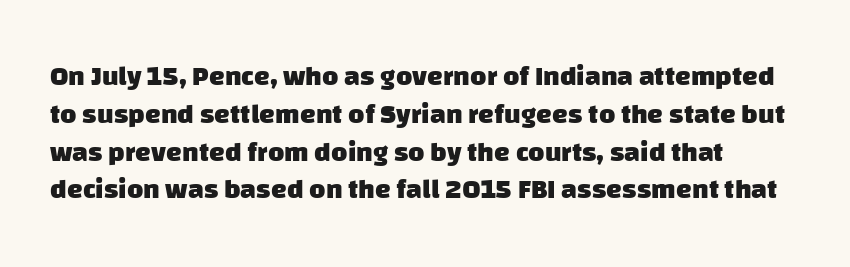
The image shows 28 px heavy sans-serif type; set left-aligned, normal line spacing (1.35x), normal letter spacing, not underlined; low stroke contrast and a large x-height.
